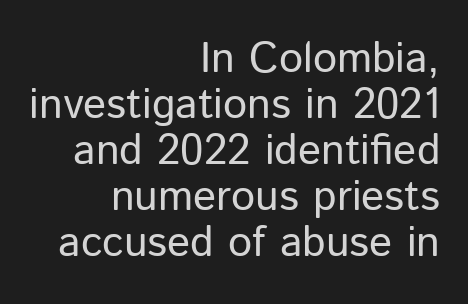
Words float on clear page, feet unadorned. Does the lettering tilt? It doesn't — this is upright. Compared with a typical body face, this is equally light or lighter still. Think of a printed novel: that variable character pitch is what you see here. These lines are set flush right with a ragged left edge.
